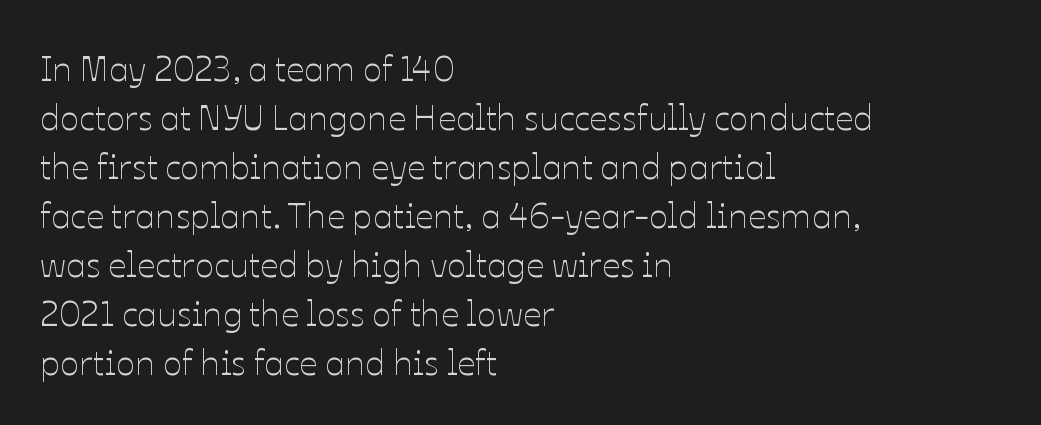
Q: Is the text bold? A: No.
Q: Is the text italic (slanted)? A: No, it is upright.
Q: Is the text underlined? A: No.
Q: How is the paragraph aligned? A: Left-aligned.
Q: Is the spacing between letters normal or unusually wide? A: Normal.
Q: Is the spacing between lines tight, normal or loose? A: Normal.
Q: Width (condensed, normal, or wide)? A: Normal.
Q: Stroke contrast? A: Low.
Q: x-height? A: Medium.
Q: Monospaced? A: No.
